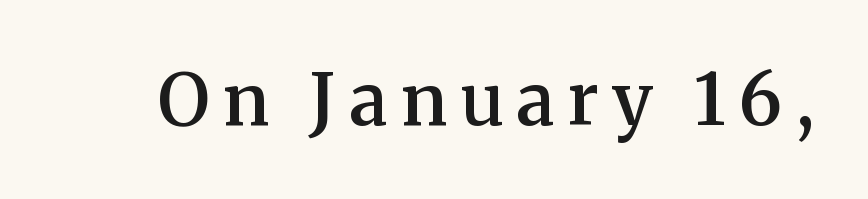
The glyphs have the mass of a demibold cut, below bold. The font family rendered here belongs to the serif group. Do the characters align in a grid? No, the font is proportional. Just letters on the line, the space beneath them empty.
